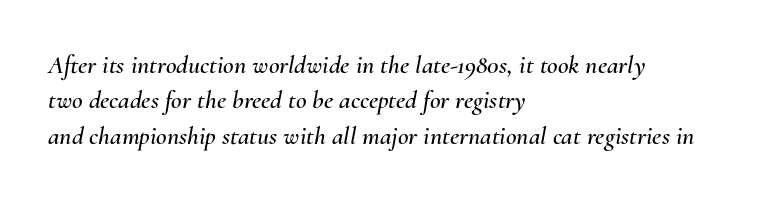
The image shows 26 px text type, italic (leaning right); set left-aligned, normal line spacing (1.36x), normal letter spacing, not underlined.
